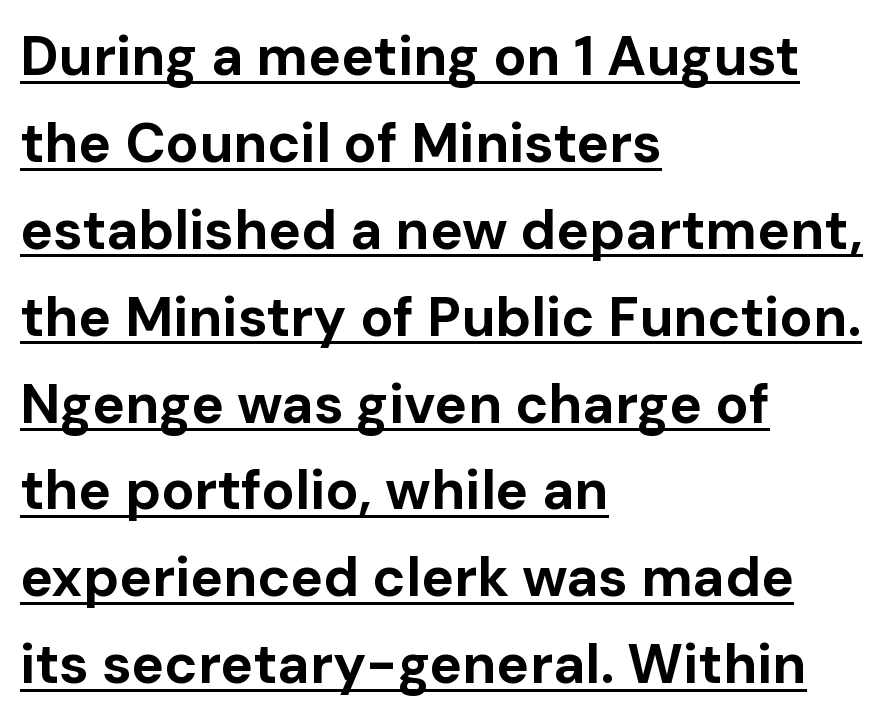
The image shows 55 px bold sans-serif type, upright; set left-aligned, normal line spacing (1.58x), normal letter spacing, underlined; low stroke contrast and a medium x-height.
